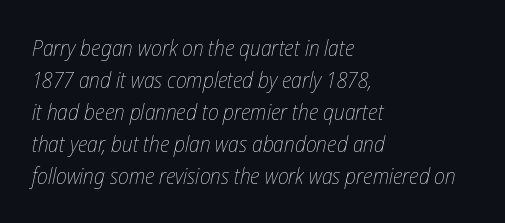
The image shows 22 px text type, italic (leaning right); set left-aligned, normal line spacing (1.45x), normal letter spacing, not underlined.
